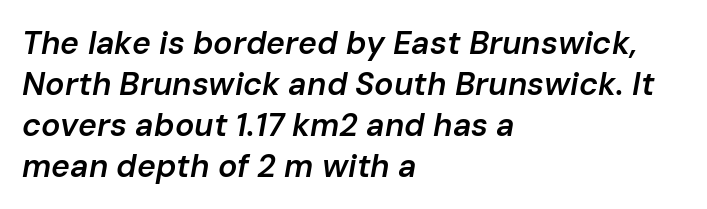
The image shows 32 px semibold type, italic (leaning right); set left-aligned, normal line spacing (1.28x), normal letter spacing, not underlined; low stroke contrast and a medium x-height.
